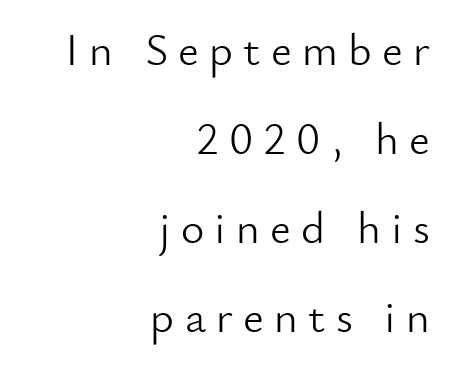
{"serif": "no", "italic": "no", "bold": "no", "weight": "light", "width": "normal", "stroke_contrast": "low", "x_height": "small", "monospaced": "no", "underline": "no", "align": "right", "line_spacing": "loose", "line_spacing_ratio": 1.98, "letter_spacing": "wide", "letter_spacing_em": 0.23, "glyph_px": 45}
